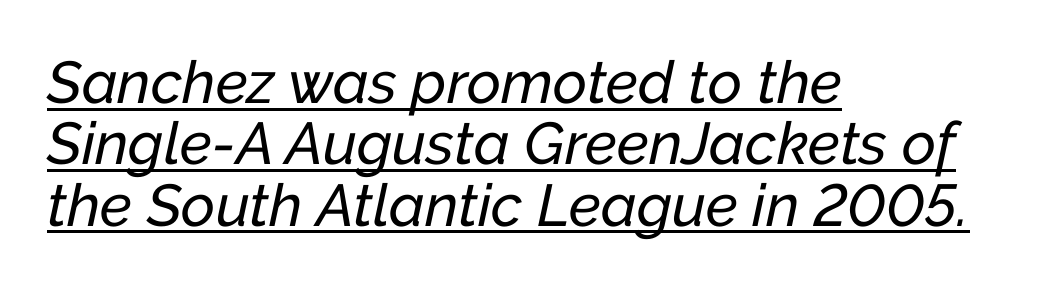
Q: Is the text italic (slanted)? A: Yes, it leans right by about 12 degrees.
Q: Is the text underlined? A: Yes.
Q: How is the paragraph aligned? A: Left-aligned.
Q: Is the spacing between letters normal or unusually wide? A: Normal.
Q: Is the spacing between lines tight, normal or loose? A: Tight.
Q: Width (condensed, normal, or wide)? A: Normal.
Q: Stroke contrast? A: Low.
Q: x-height? A: Medium.
Q: Monospaced? A: No.
